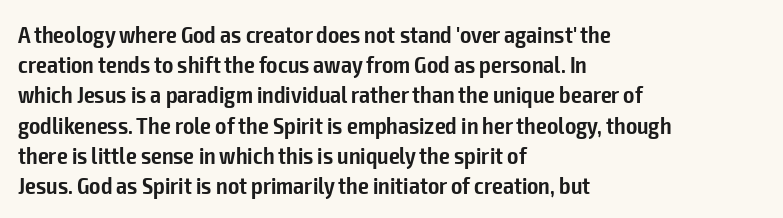
These lines are set flush left with a ragged right edge. Reading down the column, the eye jumps a familiar distance to each next line. The face used here is a semibold: visibly heavier than regular, lighter than bold. The specimen omits any rule beneath the text block's lines. Spacing between characters is what you'd get straight out of the box.
